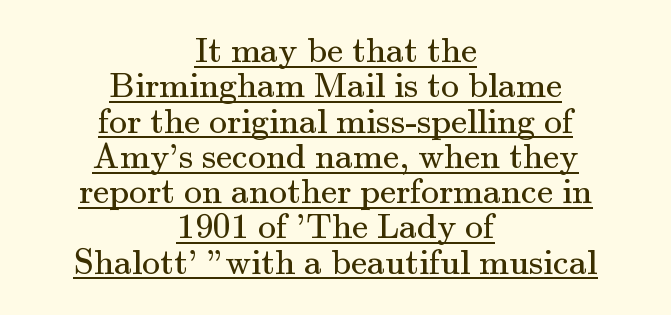
The image shows 36 px regular-weight serif type, upright; set centered, tight line spacing (0.98x), normal letter spacing, underlined; medium stroke contrast and a small x-height.
